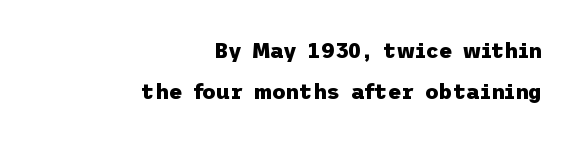
The image shows 21 px bold type, upright; set right-aligned, loose line spacing (1.97x), normal letter spacing, not underlined.
